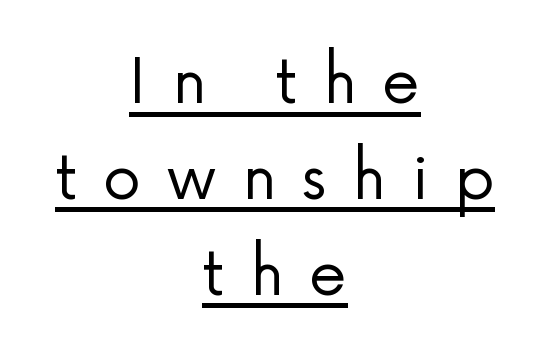
{"serif": "no", "italic": "no", "bold": "no", "weight": "regular", "width": "normal", "stroke_contrast": "low", "x_height": "medium", "monospaced": "no", "underline": "yes", "align": "center", "line_spacing": "normal", "line_spacing_ratio": 1.57, "letter_spacing": "wide", "letter_spacing_em": 0.42, "glyph_px": 61}
